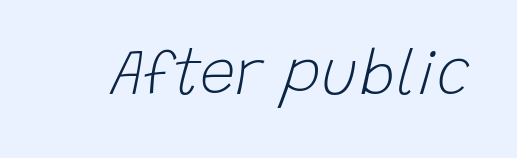
The image shows 64 px light type, italic (leaning right); set normal letter spacing, not underlined; low stroke contrast and a large x-height.
